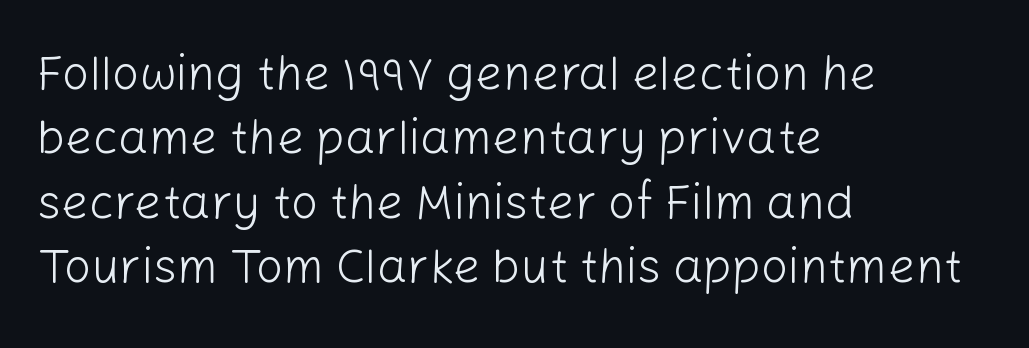
Q: Is the text bold? A: No.
Q: Is the text italic (slanted)? A: No, it is upright.
Q: Is the typeface a serif or a sans-serif typeface? A: Sans-serif.
Q: Is the text underlined? A: No.
Q: How is the paragraph aligned? A: Left-aligned.
Q: Is the spacing between letters normal or unusually wide? A: Normal.
Q: Is the spacing between lines tight, normal or loose? A: Normal.
Q: Width (condensed, normal, or wide)? A: Normal.
Q: Stroke contrast? A: Low.
Q: x-height? A: Medium.
Q: Monospaced? A: No.
